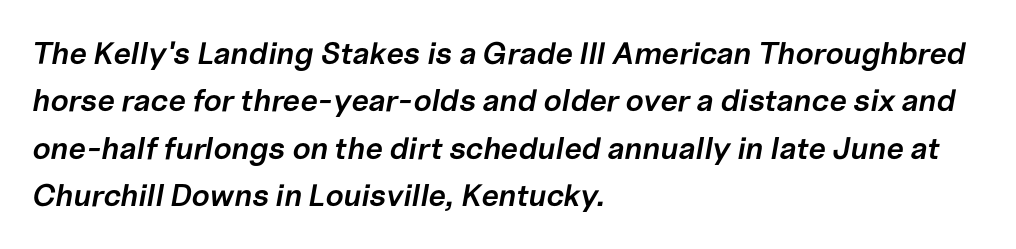
Q: Is the text bold? A: Semi-bold.
Q: Is the text italic (slanted)? A: Yes, it leans right by about 10 degrees.
Q: Is the text underlined? A: No.
Q: How is the paragraph aligned? A: Left-aligned.
Q: Is the spacing between letters normal or unusually wide? A: Normal.
Q: Is the spacing between lines tight, normal or loose? A: Normal.
Q: Width (condensed, normal, or wide)? A: Normal.
Q: Stroke contrast? A: Low.
Q: x-height? A: Medium.
Q: Monospaced? A: No.
